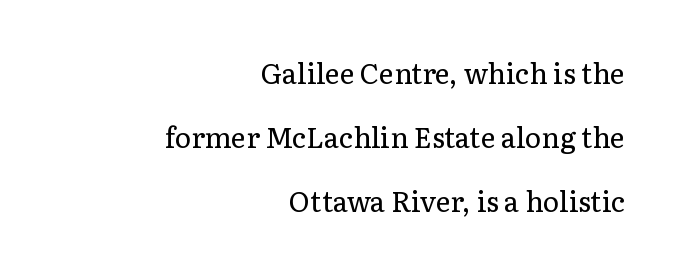
Ordinary non-slanted type is in use. This sample uses plain, unmodified letter spacing. The space beneath each line is pristine and unruled. The font is comparable to plain body text, perhaps lighter.
